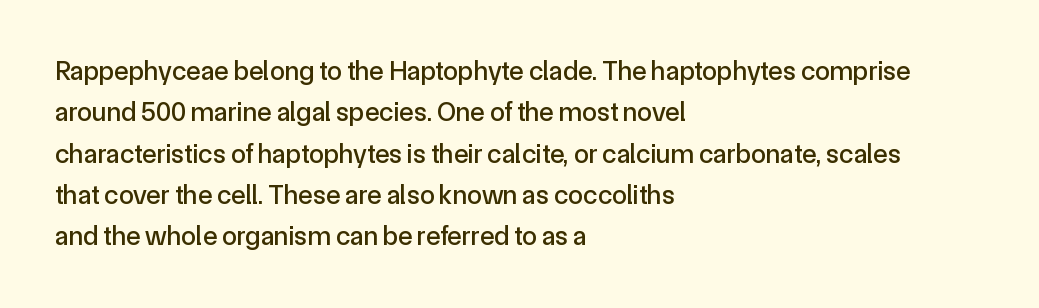
The image shows 27 px text type, upright; set left-aligned, normal line spacing (1.53x), normal letter spacing, not underlined.
